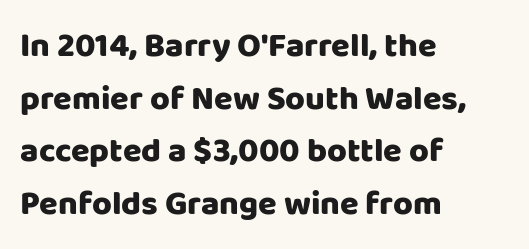
Q: Is the text bold? A: Yes.
Q: Is the text italic (slanted)? A: No, it is upright.
Q: Is the typeface a serif or a sans-serif typeface? A: Sans-serif.
Q: Is the text underlined? A: No.
Q: How is the paragraph aligned? A: Left-aligned.
Q: Is the spacing between letters normal or unusually wide? A: Normal.
Q: Is the spacing between lines tight, normal or loose? A: Normal.
Q: Width (condensed, normal, or wide)? A: Normal.
Q: Stroke contrast? A: Low.
Q: x-height? A: Large.
Q: Monospaced? A: No.
